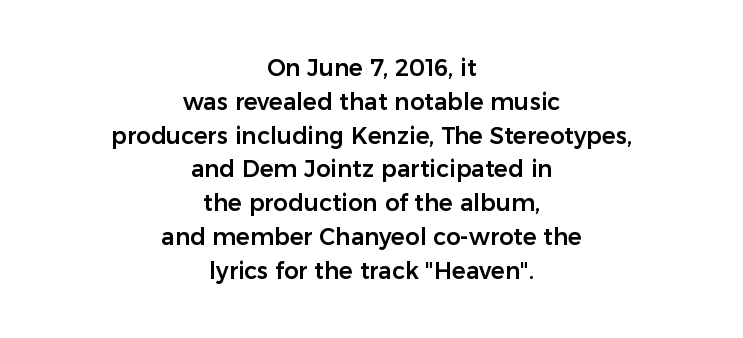
{"italic": "no", "underline": "no", "align": "center", "line_spacing": "normal", "line_spacing_ratio": 1.47, "letter_spacing": "normal", "letter_spacing_em": 0.0, "glyph_px": 23}
